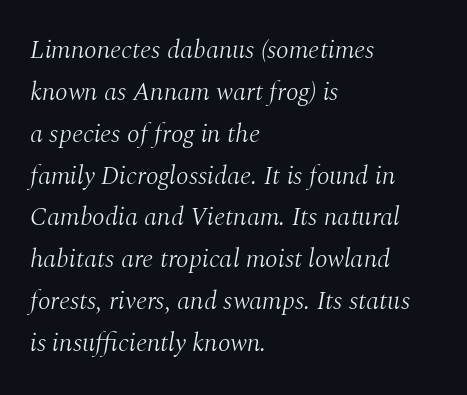
The leading is moderate, giving the passage an even texture. Heaviness? Minimal to ordinary, like unemphasized prose. Anything drawn beneath the words? Only blank space. Is the type slanted? Yes — the strokes lean at a clear angle. Honestly, the letter spacing is just normal — you wouldn't notice it.
